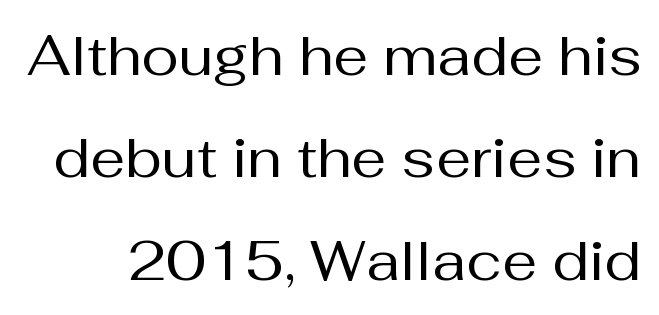
{"serif": "no", "italic": "no", "bold": "no", "weight": "regular", "width": "normal", "stroke_contrast": "medium", "x_height": "medium", "monospaced": "no", "underline": "no", "line_spacing_ratio": 1.83, "letter_spacing": "normal", "letter_spacing_em": 0.0, "glyph_px": 56}
